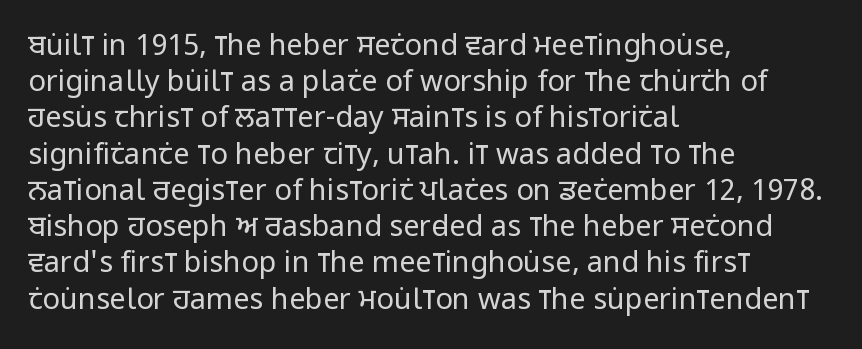
{"serif": "no", "italic": "no", "bold": "no", "weight": "regular", "width": "condensed", "stroke_contrast": "low", "x_height": "large", "monospaced": "no", "underline": "no", "align": "left", "line_spacing": "normal", "line_spacing_ratio": 1.25, "letter_spacing": "normal", "letter_spacing_em": 0.0, "glyph_px": 29}
